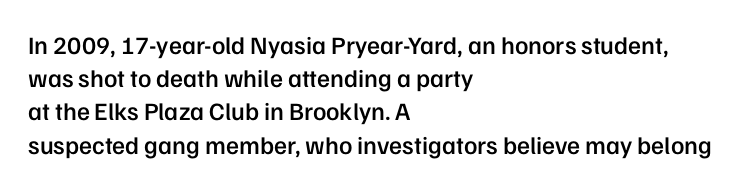
{"italic": "no", "bold": "semi", "underline": "no", "align": "left", "line_spacing": "normal", "line_spacing_ratio": 1.33, "letter_spacing": "normal", "letter_spacing_em": 0.0, "glyph_px": 25}
